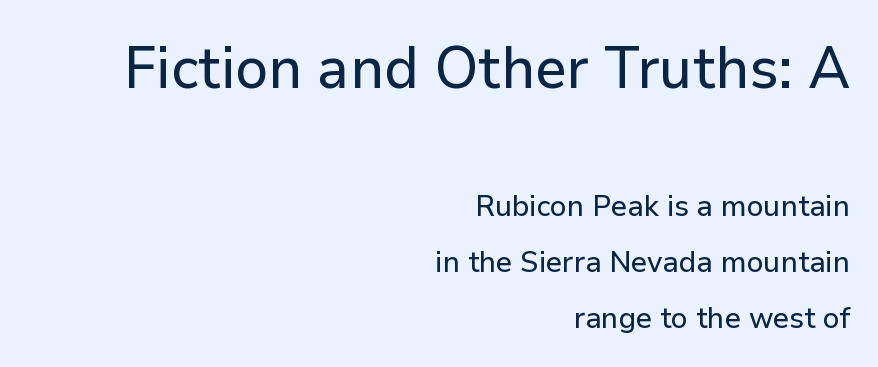
The image shows 59 px sans-serif type, upright; set right-aligned, line spacing 1.86x, normal letter spacing, not underlined; the first (top) block is 1.97x larger; low stroke contrast and a medium x-height.
